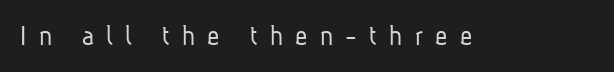
The image shows 30 px light, condensed sans-serif type; set unusually wide letter spacing (+0.41 em), not underlined; low stroke contrast and a medium x-height.
